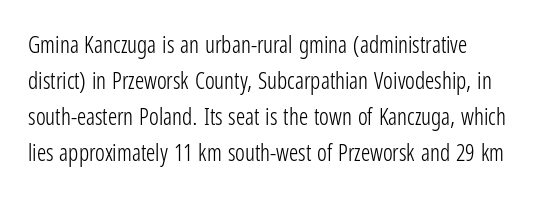
{"italic": "no", "bold": "no", "underline": "no", "align": "left", "line_spacing": "normal", "line_spacing_ratio": 1.57, "letter_spacing": "normal", "letter_spacing_em": 0.0, "glyph_px": 23}
